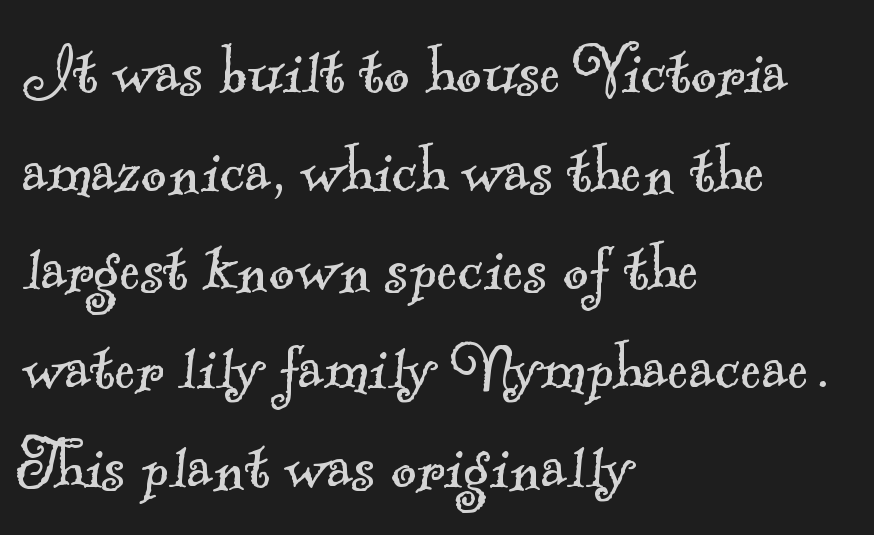
Q: Is the text bold? A: No.
Q: Is the typeface a serif or a sans-serif typeface? A: Serif.
Q: Is the text underlined? A: No.
Q: How is the paragraph aligned? A: Left-aligned.
Q: Is the spacing between letters normal or unusually wide? A: Normal.
Q: Is the spacing between lines tight, normal or loose? A: Normal.
Q: Width (condensed, normal, or wide)? A: Normal.
Q: x-height? A: Small.
Q: Monospaced? A: No.
